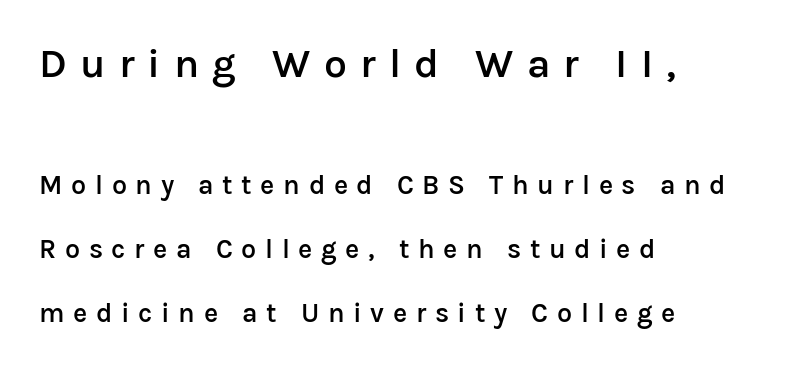
No word sits above an underline. The horizontal fit of the characters is loose and conspicuously gappy. Each letter's strokes conclude bluntly, with no projecting serifs. Each new line begins a long way beneath the previous one. Think of a printed novel: that variable character pitch is what you see here.
